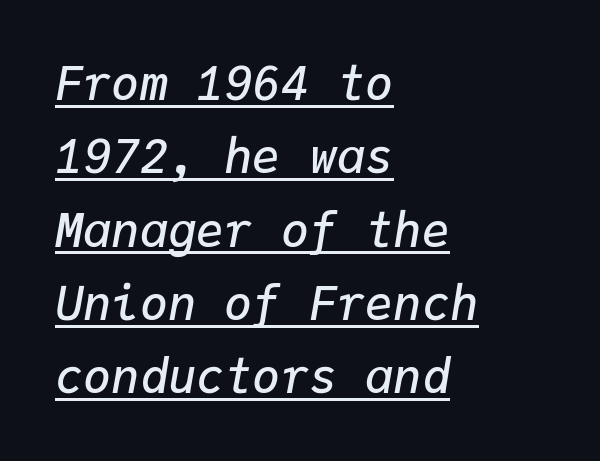
A baseline rule has been typeset under these characters. Standard letterfit; no display-style spreading of the glyphs. The rows are spaced the way most documents space them. Leftover space on each line is placed entirely after the last word. Italic: yes, the glyphs are oblique.
